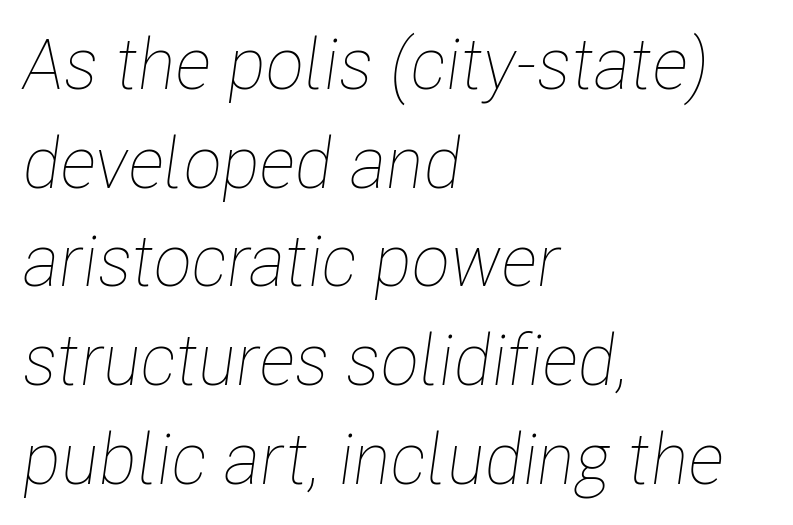
Q: Is the text bold? A: No.
Q: Is the text italic (slanted)? A: Yes, it leans right by about 8 degrees.
Q: Is the text underlined? A: No.
Q: How is the paragraph aligned? A: Left-aligned.
Q: Is the spacing between letters normal or unusually wide? A: Normal.
Q: Is the spacing between lines tight, normal or loose? A: Normal.
Q: Width (condensed, normal, or wide)? A: Condensed.
Q: Stroke contrast? A: Low.
Q: x-height? A: Medium.
Q: Monospaced? A: No.
